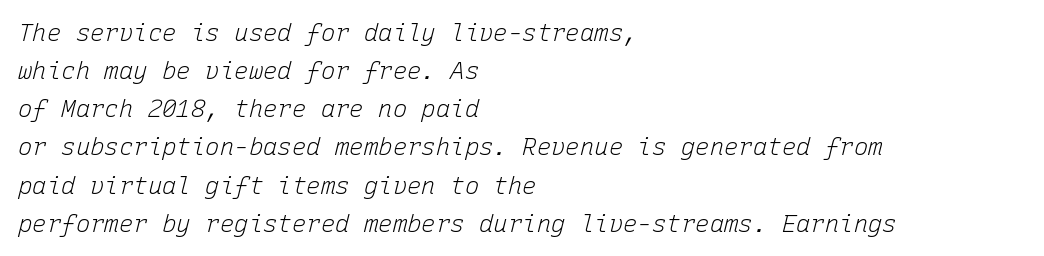
The image shows 24 px text type, italic (leaning right); set left-aligned, normal line spacing (1.59x), normal letter spacing, not underlined.
